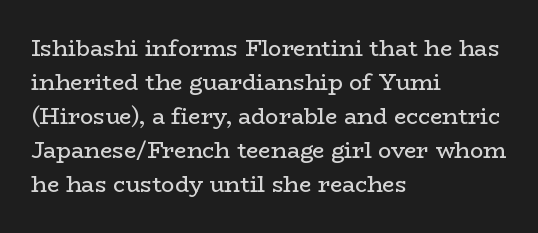
Q: Is the text bold? A: No.
Q: Is the text italic (slanted)? A: No, it is upright.
Q: Is the text underlined? A: No.
Q: How is the paragraph aligned? A: Left-aligned.
Q: Is the spacing between letters normal or unusually wide? A: Normal.
Q: Is the spacing between lines tight, normal or loose? A: Normal.
